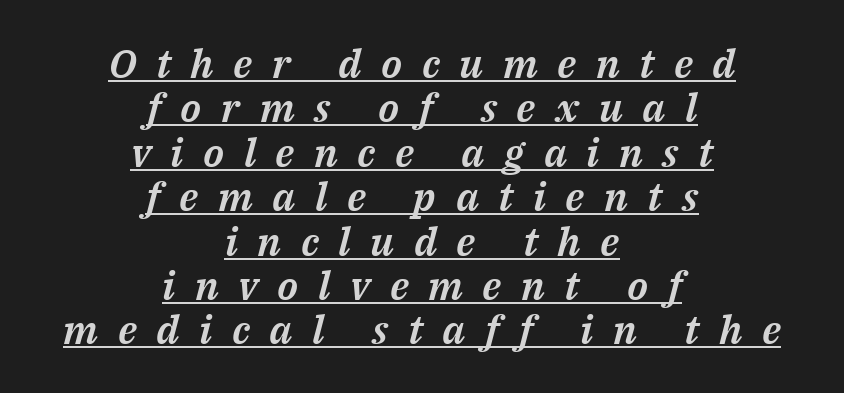
The image shows 40 px text type, italic (leaning right); set centered, tight line spacing (1.11x), unusually wide letter spacing (+0.49 em), underlined; medium stroke contrast and a medium x-height.
